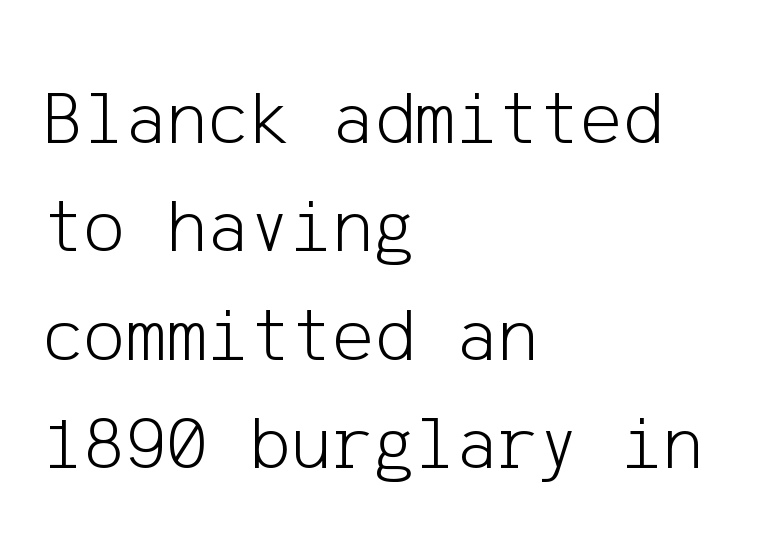
{"serif": "no", "italic": "no", "bold": "no", "weight": "light", "width": "normal", "stroke_contrast": "low", "x_height": "medium", "underline": "no", "align": "left", "line_spacing": "normal", "line_spacing_ratio": 1.39, "letter_spacing": "normal", "letter_spacing_em": 0.0, "glyph_px": 78}
